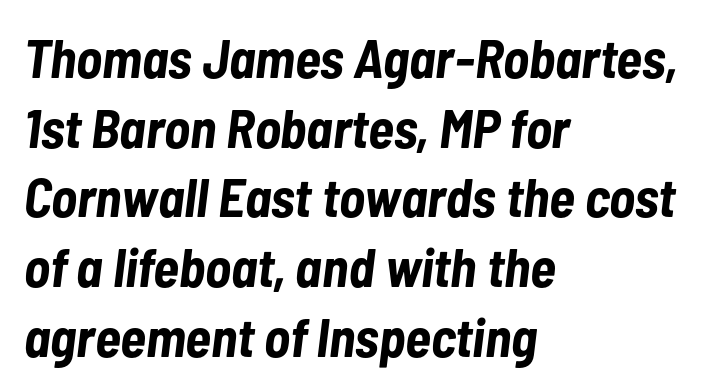
{"italic": "yes", "lean": "right", "slant_degrees": 7, "bold": "yes", "weight": "bold", "width": "condensed", "stroke_contrast": "low", "x_height": "medium", "monospaced": "no", "underline": "no", "align": "left", "line_spacing": "normal", "line_spacing_ratio": 1.29, "letter_spacing": "normal", "letter_spacing_em": 0.0, "glyph_px": 54}
